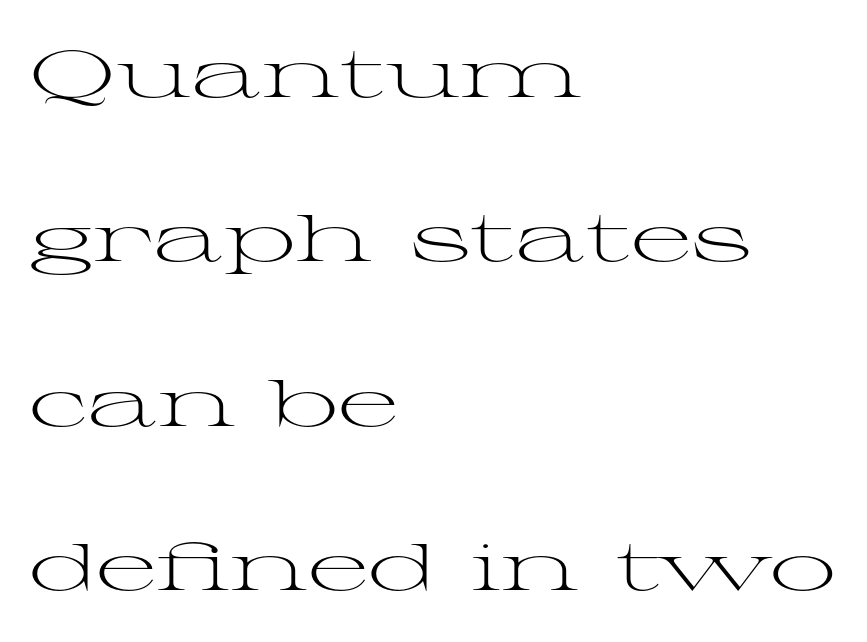
Q: Is the text bold? A: No.
Q: Is the text italic (slanted)? A: No, it is upright.
Q: Is the typeface a serif or a sans-serif typeface? A: Serif.
Q: Is the text underlined? A: No.
Q: How is the paragraph aligned? A: Left-aligned.
Q: Is the spacing between letters normal or unusually wide? A: Normal.
Q: Is the spacing between lines tight, normal or loose? A: Loose.
Q: Width (condensed, normal, or wide)? A: Wide.
Q: Stroke contrast? A: Medium.
Q: x-height? A: Medium.
Q: Monospaced? A: No.
